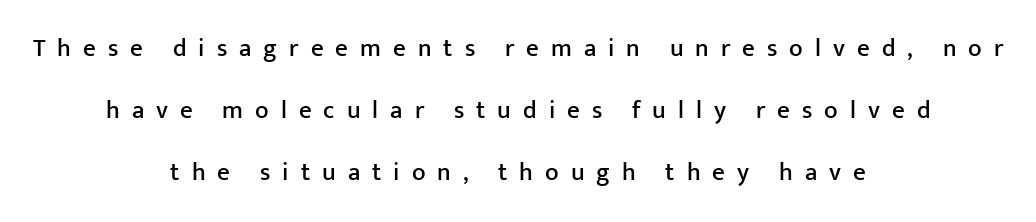
The horizontal fit of the characters is loose and conspicuously gappy. Bare-footed words on every line. Regarding leading, the lines here are spaced well apart. The rendering positions every line midway between the sides. Nope, not italic — everything's standing straight.
